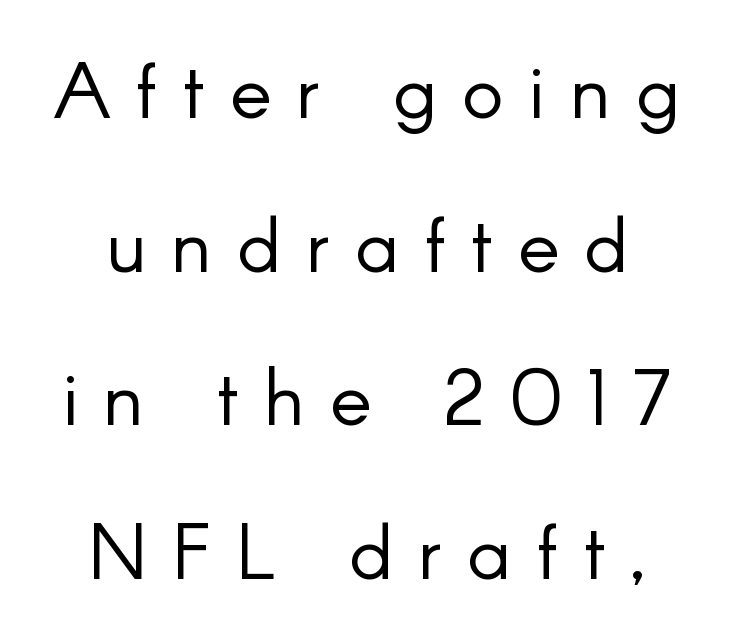
The axis of the letterforms is exactly vertical. These lines are composed in type without serifs. Looks like regular typesetting: each glyph gets only the width it needs. Is there much room between lines? Yes — plenty of vertical air separates them. The specimen omits any rule beneath the text block's lines.
